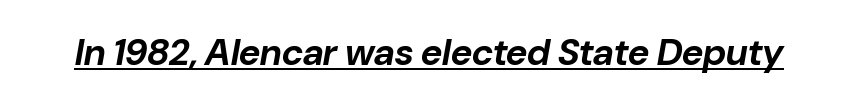
The image shows 37 px bold type, italic (leaning right); set normal letter spacing, underlined; low stroke contrast and a medium x-height.
